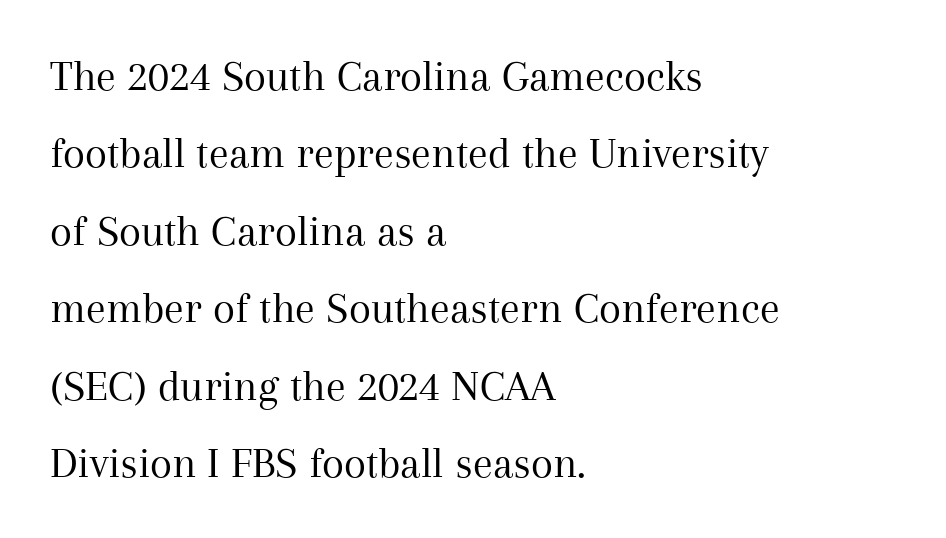
Spacing verdict: proportional, widths tailored to each character. The face used here is seriffed, in the tradition of book romans. Plain, unruled lines of type. Which margin do the lines hug? The left one — the right edge is uneven. Weight: not bold — regular or lighter.
